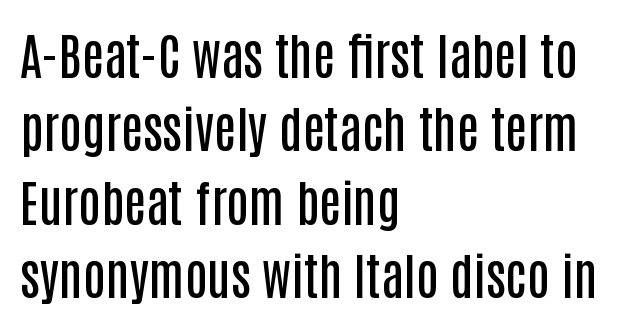
The image shows 50 px semibold, condensed sans-serif type, upright; set left-aligned, normal line spacing (1.47x), normal letter spacing, not underlined; low stroke contrast and a large x-height.
